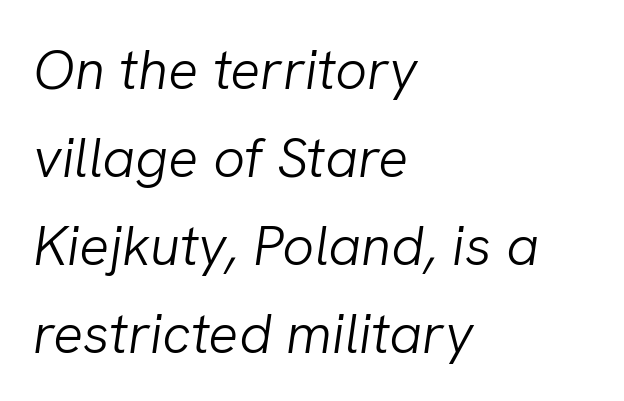
Q: Is the text bold? A: No.
Q: Is the text italic (slanted)? A: Yes, it leans right by about 8 degrees.
Q: Is the text underlined? A: No.
Q: How is the paragraph aligned? A: Left-aligned.
Q: Is the spacing between letters normal or unusually wide? A: Normal.
Q: Is the spacing between lines tight, normal or loose? A: Normal.
Q: Width (condensed, normal, or wide)? A: Normal.
Q: Stroke contrast? A: Low.
Q: x-height? A: Medium.
Q: Monospaced? A: No.
